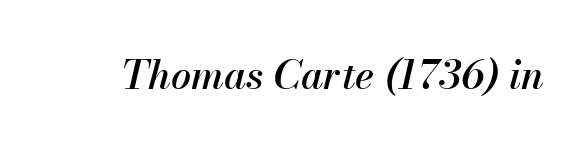
The image shows 40 px text type, italic (leaning right); set normal letter spacing, not underlined; medium stroke contrast and a small x-height.
